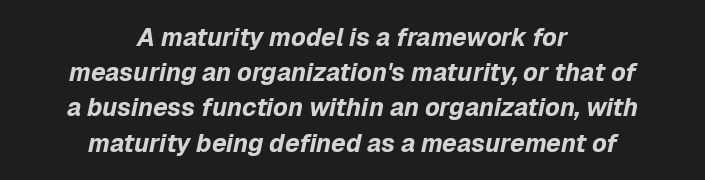
Q: Is the text bold? A: Yes.
Q: Is the text italic (slanted)? A: Yes, it leans right by about 12 degrees.
Q: Is the text underlined? A: No.
Q: How is the paragraph aligned? A: Centered.
Q: Is the spacing between letters normal or unusually wide? A: Normal.
Q: Is the spacing between lines tight, normal or loose? A: Normal.
